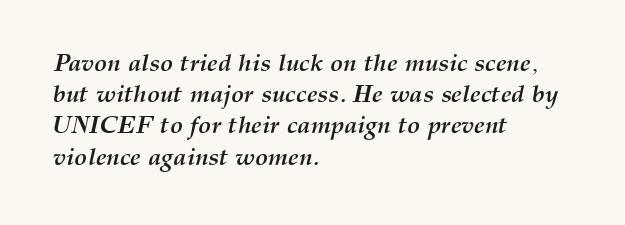
When letters slant like this, we call the style italic. Summary of weight: heavy, a full bold. Rule under the text: the space is simply empty. Vertically, the passage feels balanced, rows spaced as you'd expect. The ragged edge is on the right, which tells us the setting is flush left. Does extra space separate the letters? No, they use regular spacing.
